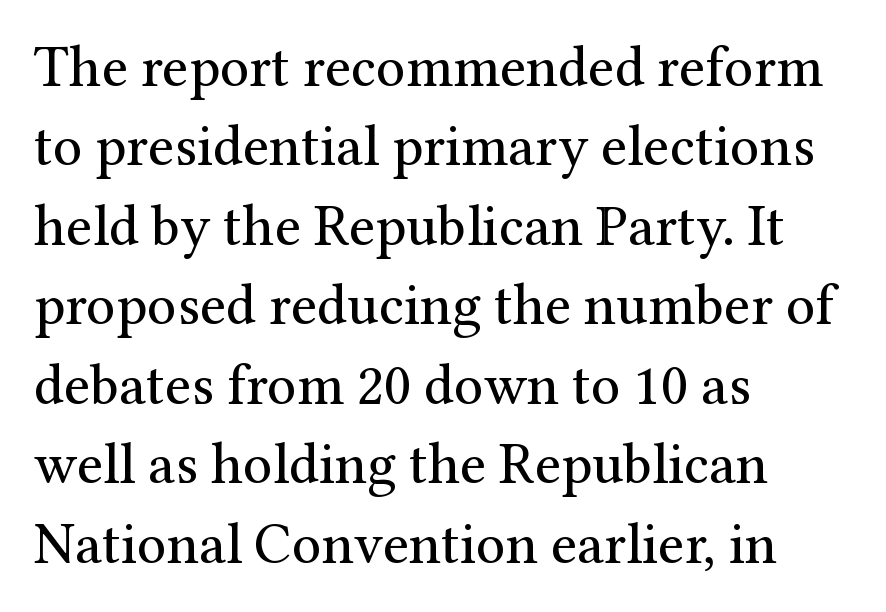
This rendering leaves character spacing at its baseline value. A typesetter would mark this as roman, not italic. The foot of each line stays bare and open. This sample has the flowing, uneven cadence of proportional lettering.
